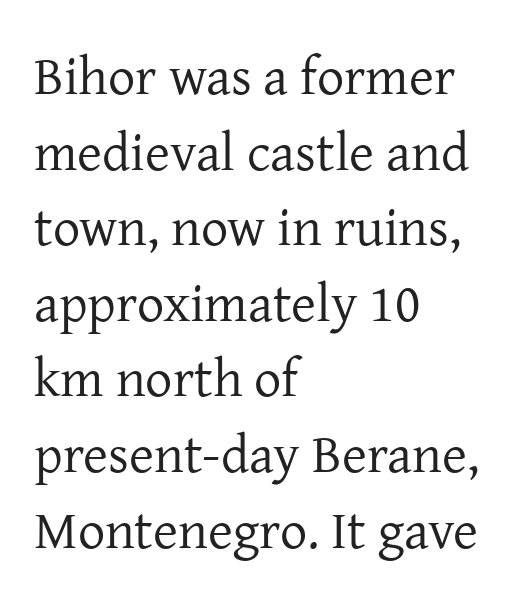
The image shows 54 px regular-weight serif type, upright; set left-aligned, normal line spacing (1.4x), normal letter spacing, not underlined; low stroke contrast and a medium x-height.
